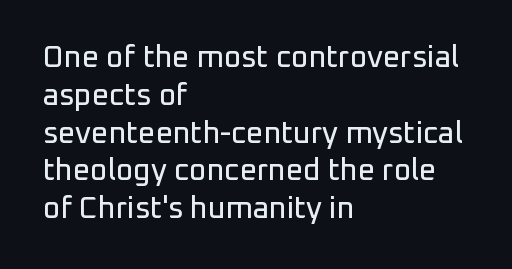
{"serif": "no", "italic": "no", "width": "normal", "stroke_contrast": "low", "x_height": "medium", "monospaced": "no", "underline": "no", "align": "left", "line_spacing": "normal", "line_spacing_ratio": 1.26, "letter_spacing": "normal", "letter_spacing_em": 0.0, "glyph_px": 30}
